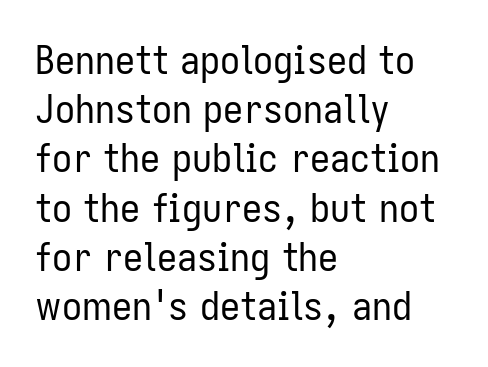
Q: Is the text bold? A: No.
Q: Is the text italic (slanted)? A: No, it is upright.
Q: Is the typeface a serif or a sans-serif typeface? A: Sans-serif.
Q: Is the text underlined? A: No.
Q: How is the paragraph aligned? A: Left-aligned.
Q: Is the spacing between letters normal or unusually wide? A: Normal.
Q: Width (condensed, normal, or wide)? A: Condensed.
Q: Stroke contrast? A: Low.
Q: x-height? A: Medium.
Q: Monospaced? A: No.
